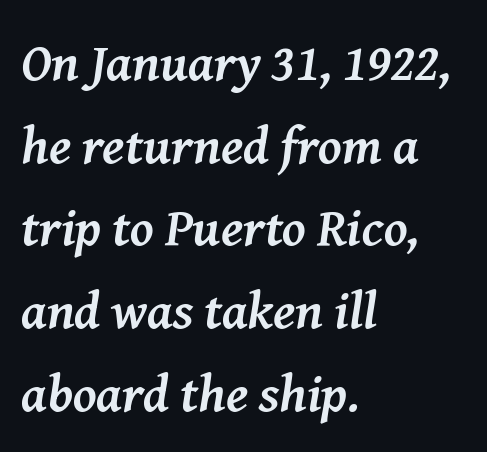
Q: Is the text bold? A: Yes.
Q: Is the text italic (slanted)? A: Yes, it leans right by about 8 degrees.
Q: Is the typeface a serif or a sans-serif typeface? A: Serif.
Q: Is the text underlined? A: No.
Q: How is the paragraph aligned? A: Left-aligned.
Q: Is the spacing between letters normal or unusually wide? A: Normal.
Q: Is the spacing between lines tight, normal or loose? A: Normal.
Q: Width (condensed, normal, or wide)? A: Normal.
Q: Stroke contrast? A: Medium.
Q: x-height? A: Medium.
Q: Monospaced? A: No.
